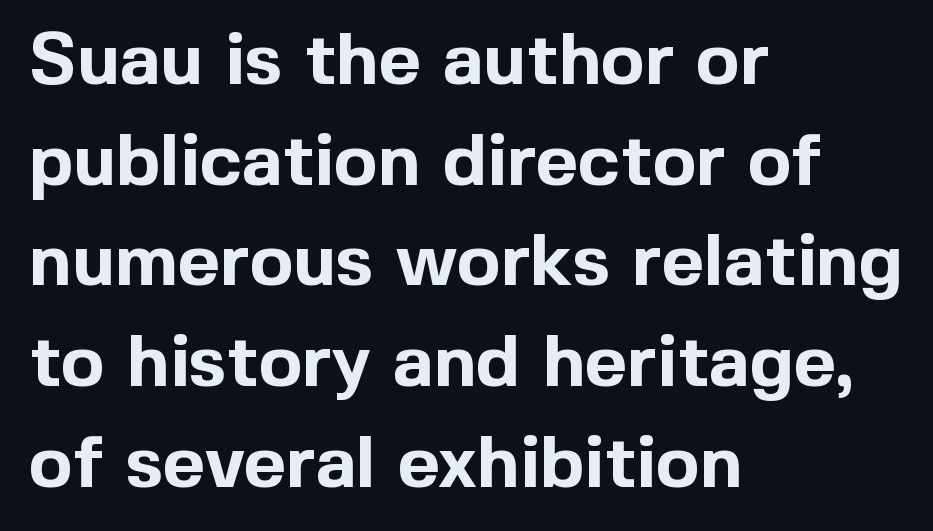
{"serif": "no", "italic": "no", "bold": "yes", "weight": "bold", "width": "normal", "x_height": "medium", "monospaced": "no", "underline": "no", "align": "left", "line_spacing": "normal", "line_spacing_ratio": 1.38, "letter_spacing": "normal", "letter_spacing_em": 0.0, "glyph_px": 73}
